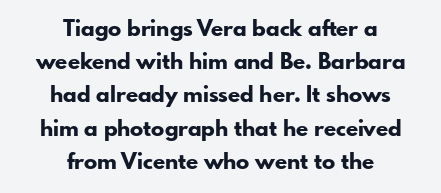
The image shows 22 px bold type, upright; set centered, normal line spacing (1.51x), normal letter spacing, not underlined.
